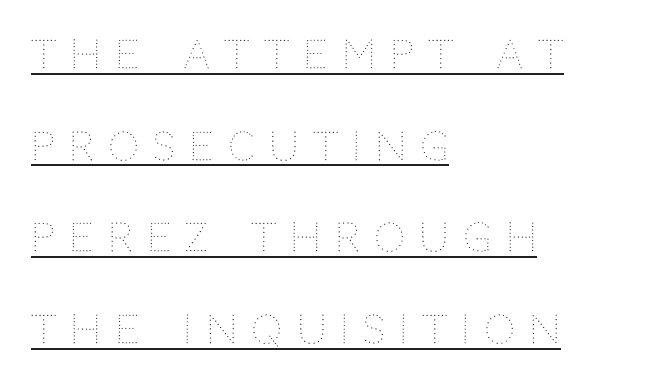
Q: Is the text bold? A: No.
Q: Is the text italic (slanted)? A: No, it is upright.
Q: Is the text underlined? A: Yes.
Q: How is the paragraph aligned? A: Left-aligned.
Q: Is the spacing between letters normal or unusually wide? A: Unusually wide.
Q: Is the spacing between lines tight, normal or loose? A: Loose.
Q: Width (condensed, normal, or wide)? A: Normal.
Q: Stroke contrast? A: Medium.
Q: x-height? A: Large.
Q: Monospaced? A: No.
